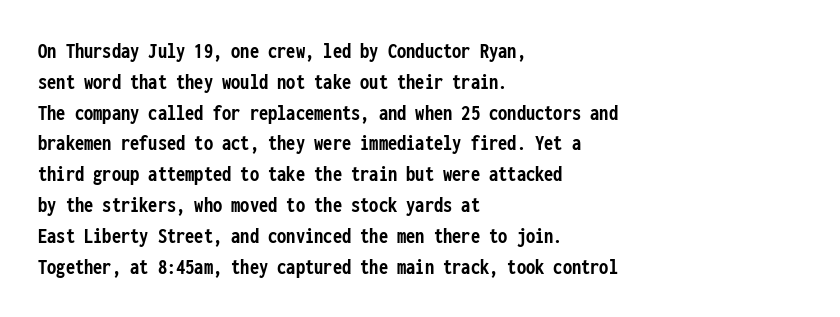
{"italic": "no", "bold": "yes", "underline": "no", "align": "left", "line_spacing": "normal", "line_spacing_ratio": 1.34, "letter_spacing": "normal", "letter_spacing_em": 0.0, "glyph_px": 23}
